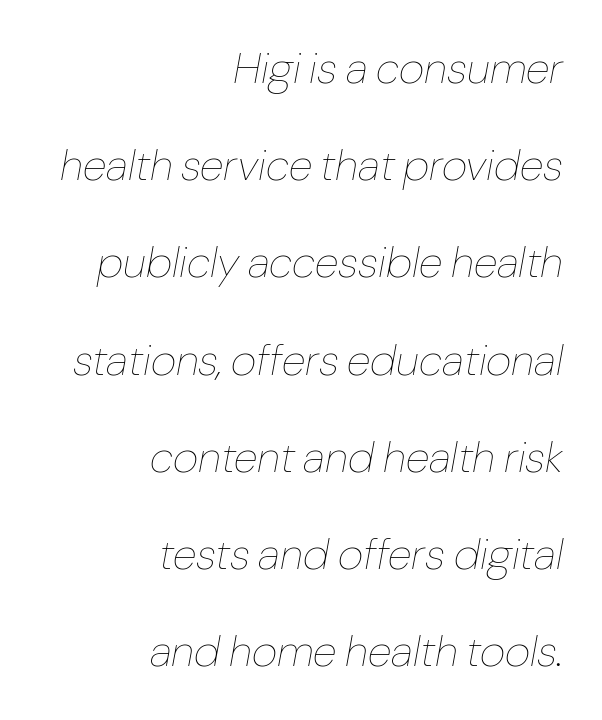
The image shows 44 px thin type, italic (leaning right); set right-aligned, loose line spacing (2.21x), normal letter spacing, not underlined; low stroke contrast and a medium x-height.
